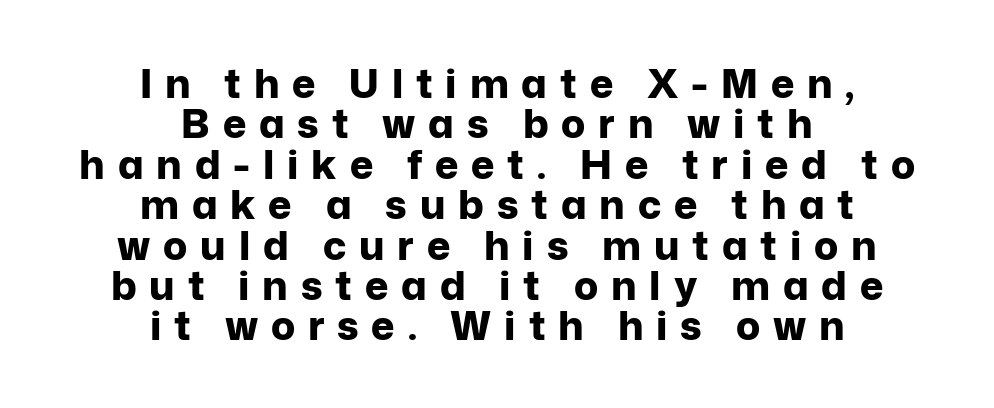
{"serif": "no", "italic": "no", "bold": "yes", "weight": "bold", "width": "normal", "stroke_contrast": "low", "x_height": "medium", "monospaced": "no", "underline": "no", "align": "center", "line_spacing": "tight", "line_spacing_ratio": 1.01, "letter_spacing": "wide", "letter_spacing_em": 0.32, "glyph_px": 40}
